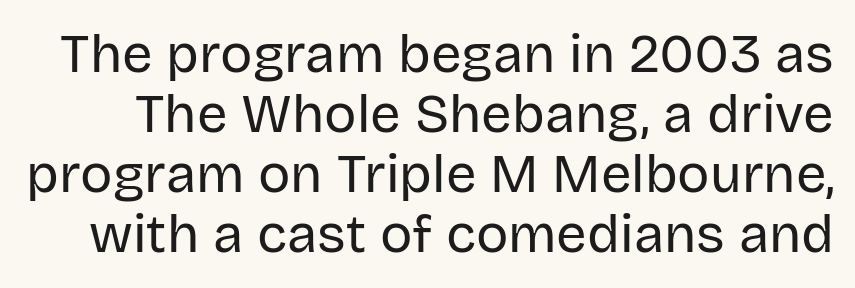
Between one letter and the next there's only the usual sliver of space. Note: no serifs on the glyphs. The font is comparable to plain body text, perhaps lighter. Nope, not italic — everything's standing straight. A typesetter would call this leading minimal, almost set solid.
